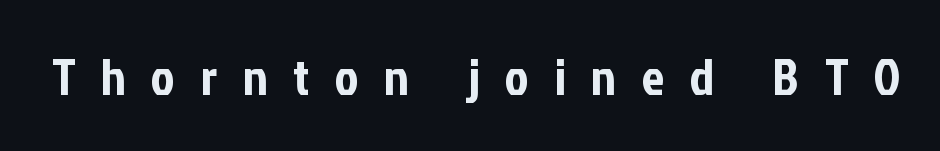
You could only call the tracking loose — the letters float apart. The characters display no serif detailing; their extremities are plain. Each letter keeps its own natural width here, so spacing adapts to shape. Descender tails drop into unmarked territory. Nope, not italic — everything's standing straight.
